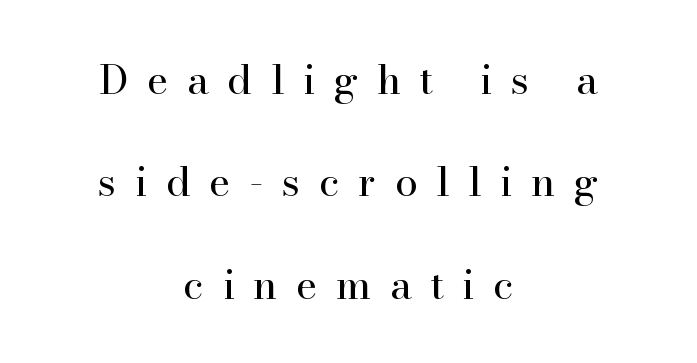
Q: Is the text bold? A: No.
Q: Is the text italic (slanted)? A: No, it is upright.
Q: Is the typeface a serif or a sans-serif typeface? A: Serif.
Q: Is the text underlined? A: No.
Q: How is the paragraph aligned? A: Centered.
Q: Is the spacing between letters normal or unusually wide? A: Unusually wide.
Q: Is the spacing between lines tight, normal or loose? A: Loose.
Q: Width (condensed, normal, or wide)? A: Normal.
Q: Stroke contrast? A: High.
Q: x-height? A: Small.
Q: Monospaced? A: No.
